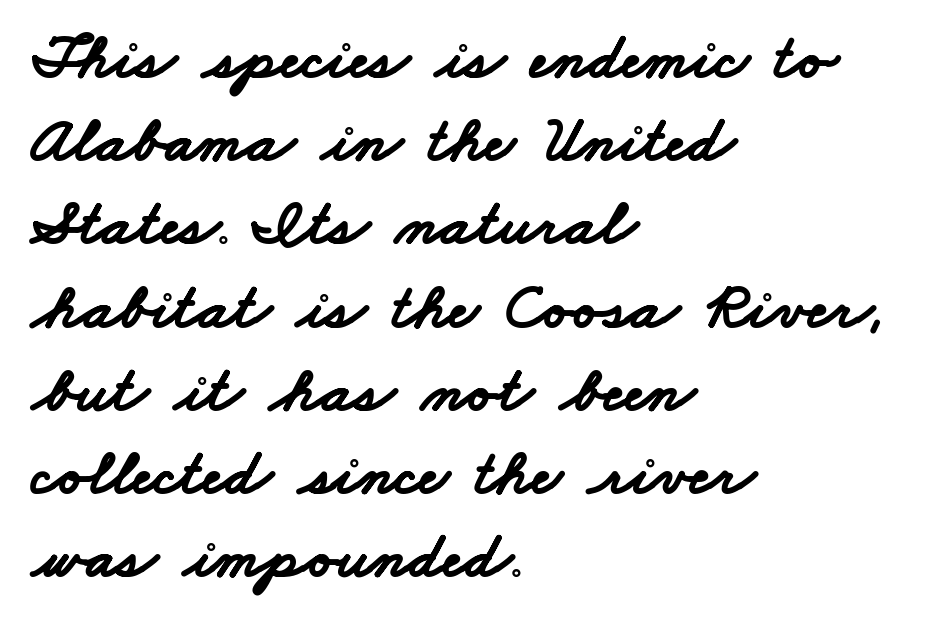
Does extra space separate the letters? No, they use regular spacing. One-word summary of the alignment: left. A typesetter would call this proportional, since set widths differ per character. These words are printed bold, with thick strokes throughout. In terms of leading, this rendering sits right in the middle.
